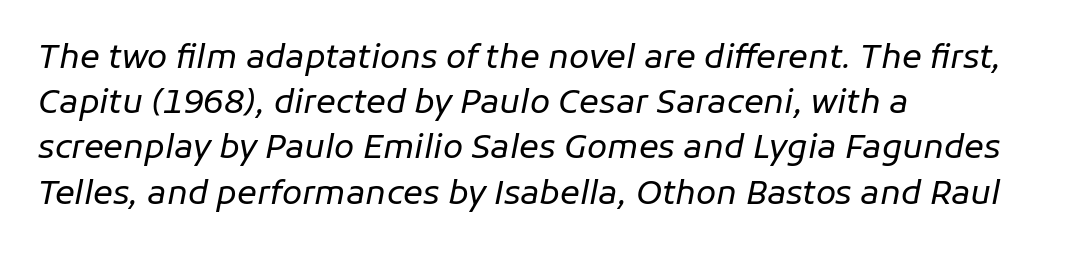
Q: Is the text bold? A: No.
Q: Is the text italic (slanted)? A: Yes, it leans right by about 11 degrees.
Q: Is the text underlined? A: No.
Q: How is the paragraph aligned? A: Left-aligned.
Q: Is the spacing between letters normal or unusually wide? A: Normal.
Q: Is the spacing between lines tight, normal or loose? A: Normal.
Q: Width (condensed, normal, or wide)? A: Normal.
Q: Stroke contrast? A: Low.
Q: x-height? A: Medium.
Q: Monospaced? A: No.
